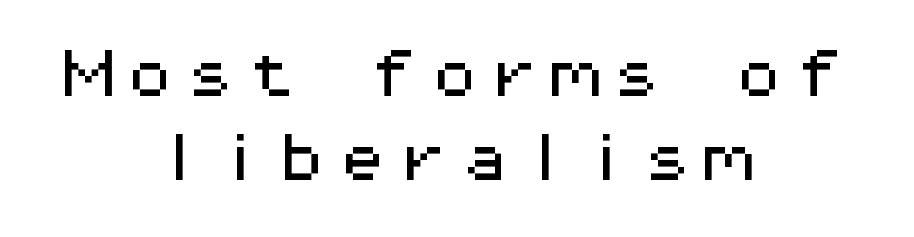
Q: Is the text italic (slanted)? A: No, it is upright.
Q: Is the typeface a serif or a sans-serif typeface? A: Sans-serif.
Q: Is the text underlined? A: No.
Q: How is the paragraph aligned? A: Centered.
Q: Is the spacing between lines tight, normal or loose? A: Normal.
Q: Width (condensed, normal, or wide)? A: Wide.
Q: Stroke contrast? A: Medium.
Q: x-height? A: Medium.
Q: Monospaced? A: Yes.
